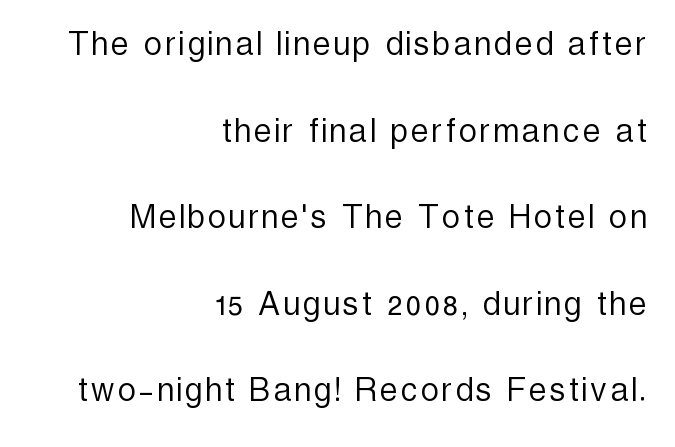
The image shows 39 px light, condensed sans-serif type, upright; set right-aligned, loose line spacing (2.22x), not underlined; a medium x-height.
